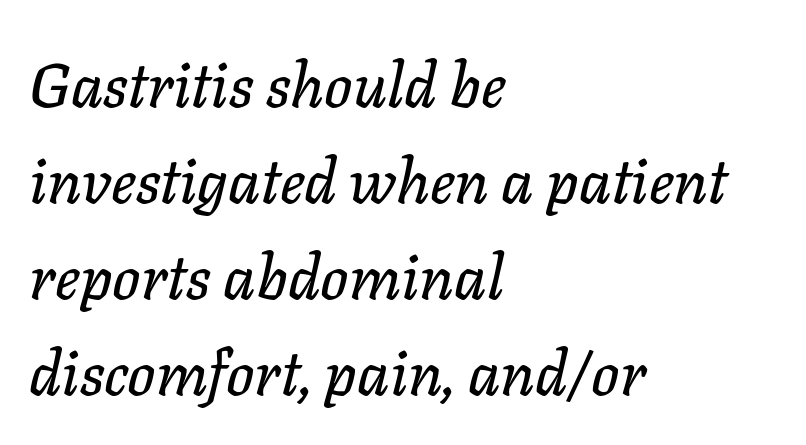
Q: Is the text italic (slanted)? A: Yes, it leans right by about 11 degrees.
Q: Is the text underlined? A: No.
Q: How is the paragraph aligned? A: Left-aligned.
Q: Is the spacing between letters normal or unusually wide? A: Normal.
Q: Is the spacing between lines tight, normal or loose? A: Normal.
Q: Width (condensed, normal, or wide)? A: Normal.
Q: Stroke contrast? A: Low.
Q: x-height? A: Medium.
Q: Monospaced? A: No.
